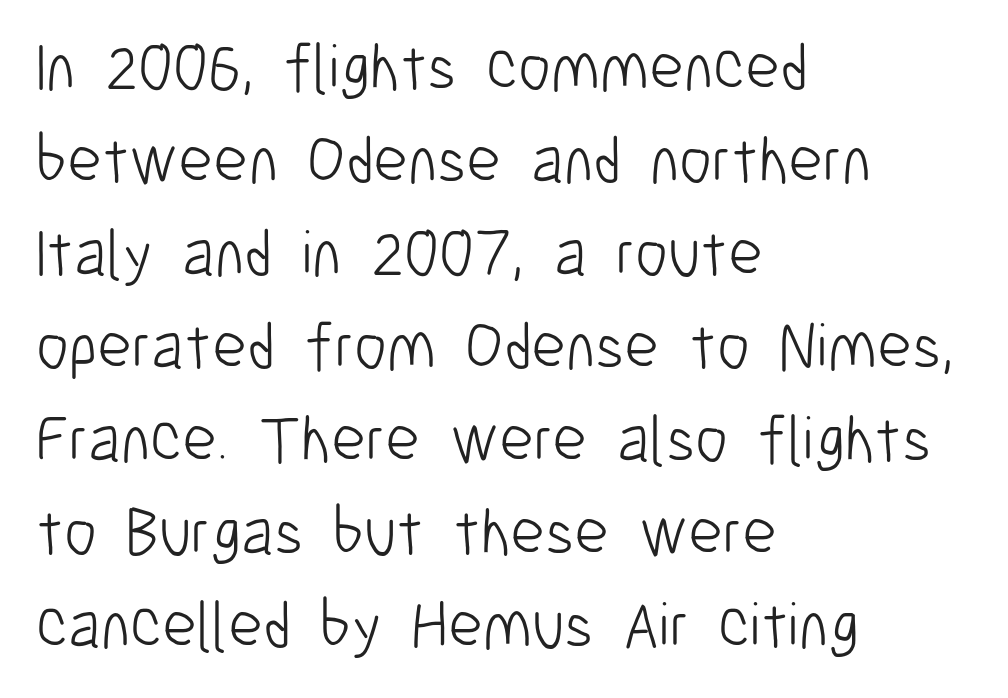
Q: Is the text bold? A: No.
Q: Is the text italic (slanted)? A: No, it is upright.
Q: Is the typeface a serif or a sans-serif typeface? A: Sans-serif.
Q: Is the text underlined? A: No.
Q: How is the paragraph aligned? A: Left-aligned.
Q: Is the spacing between letters normal or unusually wide? A: Normal.
Q: Is the spacing between lines tight, normal or loose? A: Normal.
Q: Width (condensed, normal, or wide)? A: Condensed.
Q: Stroke contrast? A: Low.
Q: x-height? A: Medium.
Q: Monospaced? A: No.
